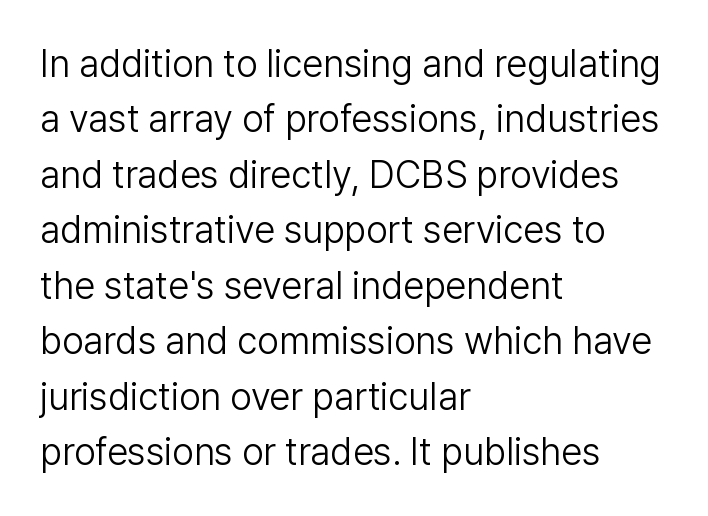
The image shows 38 px light sans-serif type, upright; set left-aligned, normal line spacing (1.46x), normal letter spacing, not underlined; low stroke contrast and a medium x-height.
